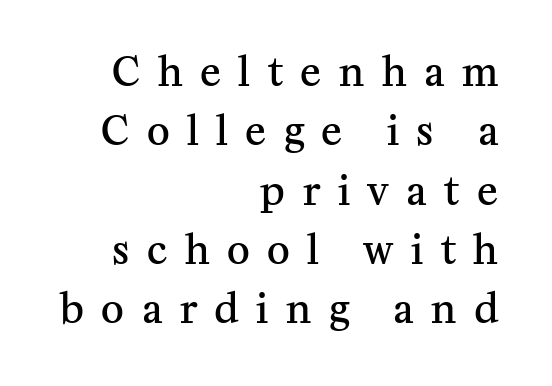
Q: Is the text bold? A: Semi-bold.
Q: Is the text italic (slanted)? A: No, it is upright.
Q: Is the typeface a serif or a sans-serif typeface? A: Serif.
Q: Is the text underlined? A: No.
Q: How is the paragraph aligned? A: Right-aligned.
Q: Is the spacing between letters normal or unusually wide? A: Unusually wide.
Q: Is the spacing between lines tight, normal or loose? A: Normal.
Q: Width (condensed, normal, or wide)? A: Normal.
Q: Stroke contrast? A: Medium.
Q: x-height? A: Medium.
Q: Monospaced? A: No.
